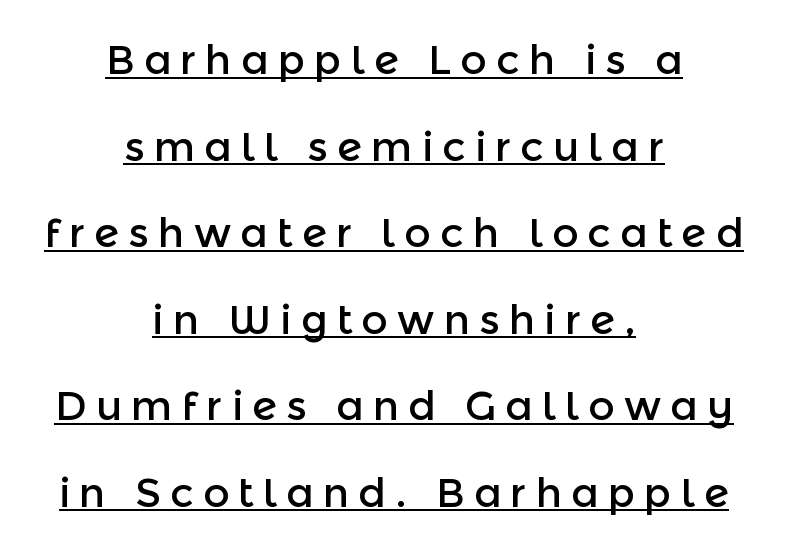
Caption: multi-line text, centered on the measure. Are there feet on the stems? There aren't — it's a sans. In designer terms, the underline attribute is active on this setting. What's the leading like? Stretched, with rows far apart. Nope, not italic — everything's standing straight.
